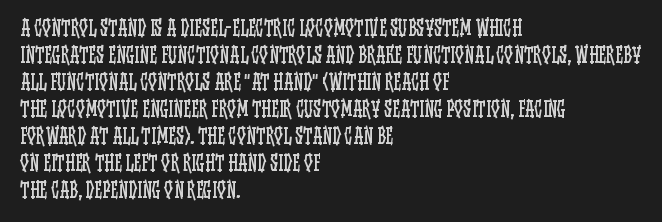
Q: Is the text bold? A: No.
Q: Is the text italic (slanted)? A: No, it is upright.
Q: Is the text underlined? A: No.
Q: How is the paragraph aligned? A: Left-aligned.
Q: Is the spacing between letters normal or unusually wide? A: Normal.
Q: Is the spacing between lines tight, normal or loose? A: Normal.
